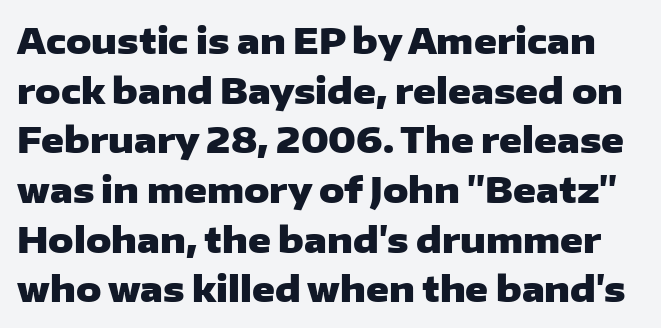
{"serif": "no", "italic": "no", "bold": "yes", "weight": "heavy", "width": "wide", "stroke_contrast": "low", "x_height": "medium", "monospaced": "no", "underline": "no", "line_spacing": "normal", "line_spacing_ratio": 1.42, "letter_spacing": "normal", "letter_spacing_em": 0.0, "glyph_px": 35}
